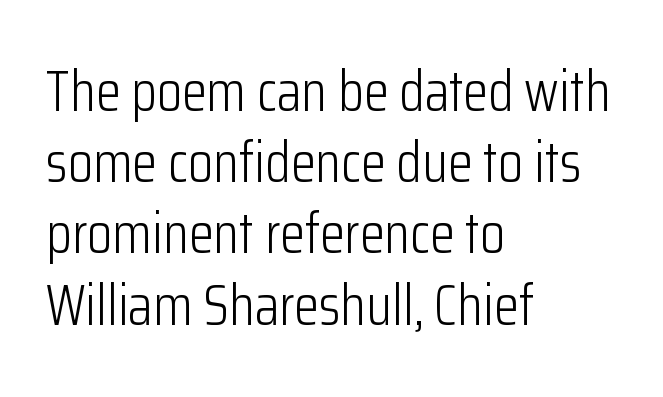
Italic? Not at all — the glyphs are vertical. This rendering uses left alignment, leaving the right contour irregular. Weight: in the light-to-regular range. The passage shown is typed in a proportional face where columns would drift. Just letters on the line, the space beneath them empty.
